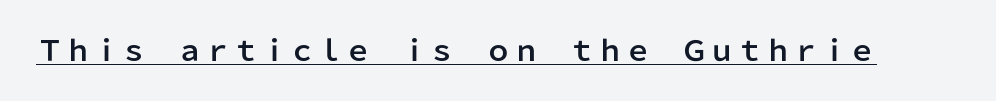
{"serif": "no", "italic": "no", "width": "normal", "stroke_contrast": "low", "x_height": "medium", "monospaced": "no", "underline": "yes", "letter_spacing": "normal", "letter_spacing_em": 0.0, "glyph_px": 28}
